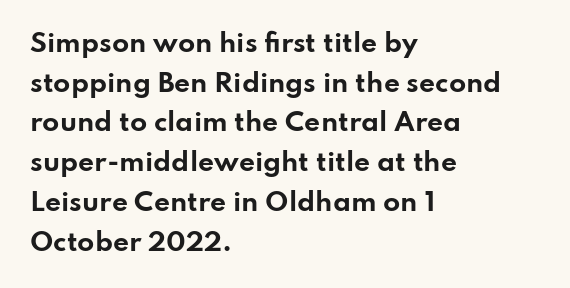
The image shows 25 px bold type, upright; set left-aligned, normal line spacing (1.59x), normal letter spacing, not underlined.
